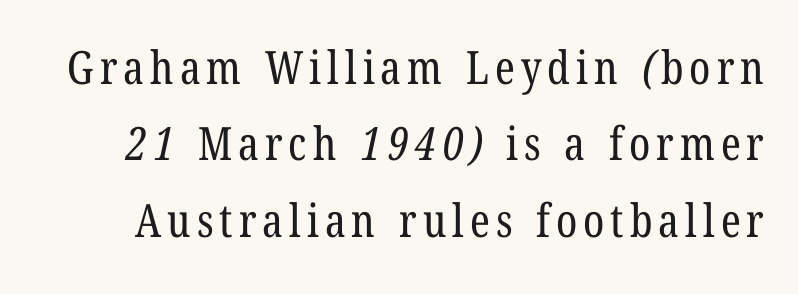
The font sits on the lighter half of the weight spectrum, regular included. Regular leading. Just letters on the line, the space beneath them empty. To sum up the face: it has serifs. Each letter keeps its own natural width here, so spacing adapts to shape.
